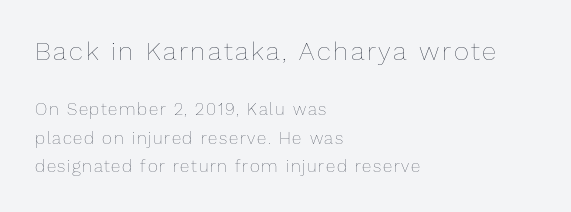
Q: Is the text bold? A: No.
Q: Is the text italic (slanted)? A: No, it is upright.
Q: Is the text underlined? A: No.
Q: How is the paragraph aligned? A: Left-aligned.
Q: Is the spacing between lines tight, normal or loose? A: Normal.
Q: Which block of text is set in a larger size, the first (top) or the second (bottom)? A: The first (top) one.
